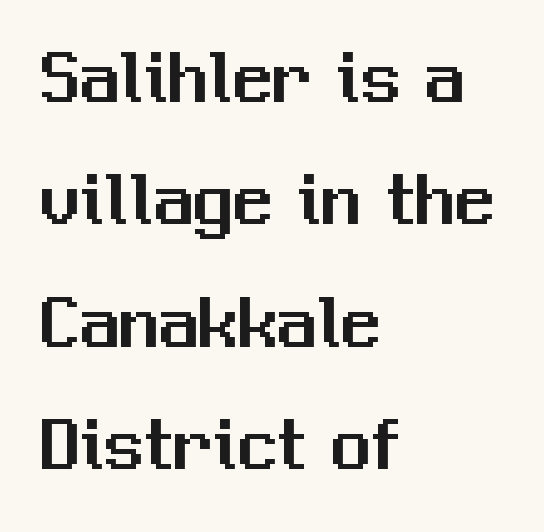
The letters advance in unequal steps, a hallmark of proportional type. Inter-character spacing is left at the font's built-in metrics. The lettering holds an erect, upright posture throughout. Normally led — the rows are evenly, conventionally spaced. The rag falls on the right side of this text block. Note: no serifs on the glyphs.
